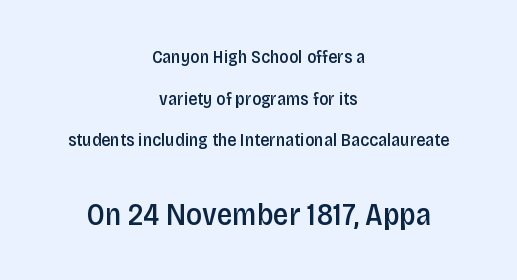
{"serif": "no", "italic": "no", "bold": "semi", "weight": "semibold", "width": "condensed", "stroke_contrast": "low", "x_height": "large", "monospaced": "no", "underline": "no", "align": "center", "line_spacing": "loose", "line_spacing_ratio": 2.31, "letter_spacing": "normal", "letter_spacing_em": 0.0, "larger_block": "second", "size_ratio": 1.72, "glyph_px": 31}
